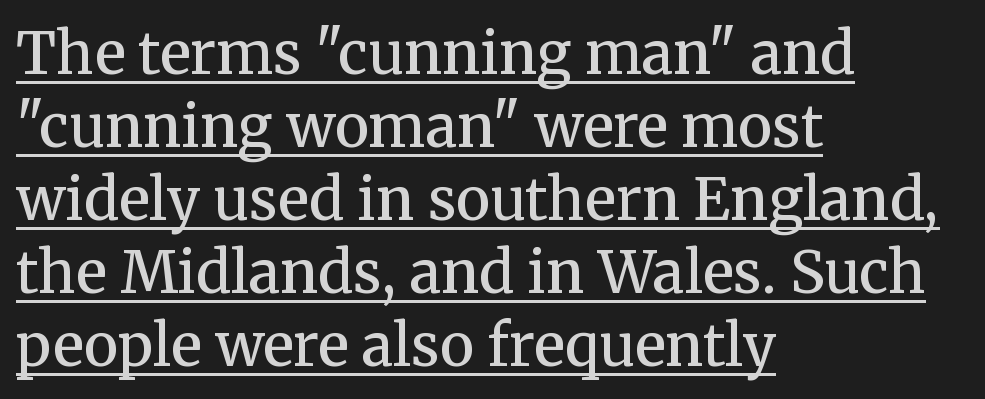
The rendering uses a moderate line-height, typical for paragraphs. The passage shown is typed in a proportional face where columns would drift. Old-style or modern, the face here clearly has serifs. The ragged edge is on the right, which tells us the setting is flush left.
